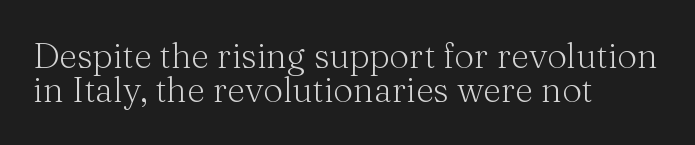
Q: Is the text bold? A: No.
Q: Is the text italic (slanted)? A: No, it is upright.
Q: Is the typeface a serif or a sans-serif typeface? A: Serif.
Q: Is the text underlined? A: No.
Q: How is the paragraph aligned? A: Left-aligned.
Q: Is the spacing between letters normal or unusually wide? A: Normal.
Q: Is the spacing between lines tight, normal or loose? A: Tight.
Q: Width (condensed, normal, or wide)? A: Normal.
Q: Stroke contrast? A: Medium.
Q: x-height? A: Medium.
Q: Monospaced? A: No.
